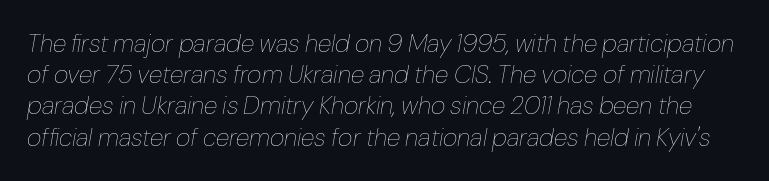
{"italic": "yes", "lean": "right", "slant_degrees": 10, "bold": "no", "underline": "no", "line_spacing": "normal", "line_spacing_ratio": 1.25, "letter_spacing": "normal", "letter_spacing_em": 0.0, "glyph_px": 25}
